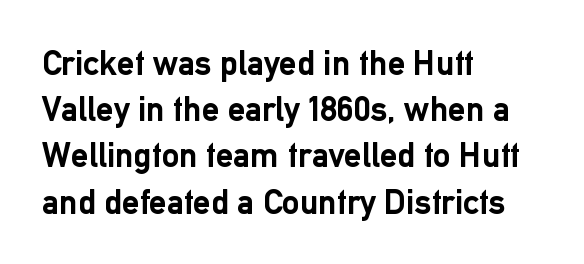
Tall strokes in this sample are plumb rather than angled. The passage is arranged the way most books set body copy — flush left. Observe the ordinary spacing: letters are neighbours, not strangers. Note the varied advance widths — an 'i' is clearly narrower than an 'm'. The leading is moderate, giving the passage an even texture. The words here are not underlined.
